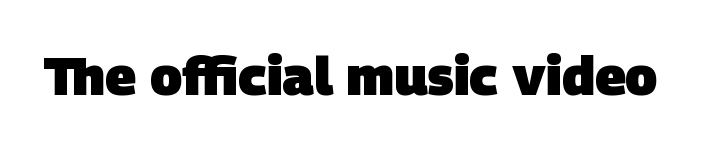
The image shows 53 px heavy sans-serif type; set normal letter spacing, not underlined; low stroke contrast and a large x-height.
